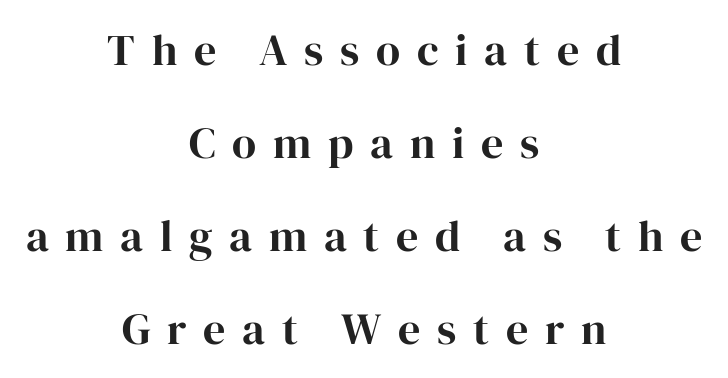
Q: Is the text bold? A: Yes.
Q: Is the text italic (slanted)? A: No, it is upright.
Q: Is the typeface a serif or a sans-serif typeface? A: Serif.
Q: Is the text underlined? A: No.
Q: How is the paragraph aligned? A: Centered.
Q: Is the spacing between letters normal or unusually wide? A: Unusually wide.
Q: Is the spacing between lines tight, normal or loose? A: Loose.
Q: Width (condensed, normal, or wide)? A: Normal.
Q: Stroke contrast? A: High.
Q: x-height? A: Medium.
Q: Monospaced? A: No.
